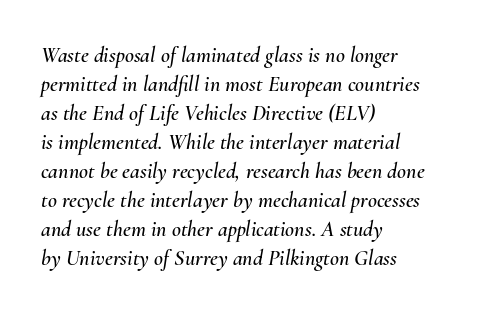
{"italic": "yes", "lean": "right", "slant_degrees": 10, "underline": "no", "align": "left", "line_spacing": "normal", "line_spacing_ratio": 1.32, "letter_spacing": "normal", "letter_spacing_em": 0.0, "glyph_px": 22}
